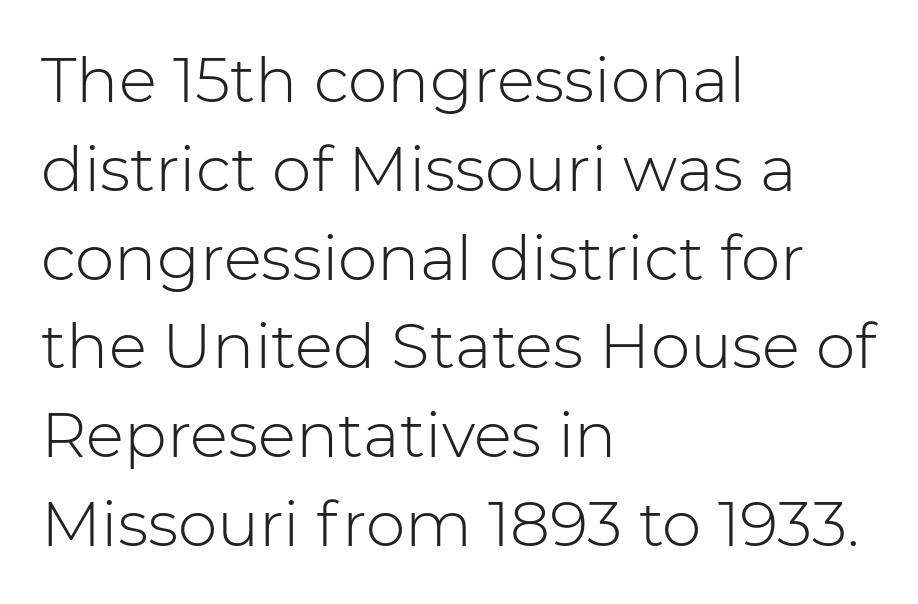
{"serif": "no", "italic": "no", "bold": "no", "weight": "light", "width": "normal", "stroke_contrast": "low", "x_height": "medium", "monospaced": "no", "underline": "no", "align": "left", "line_spacing": "normal", "line_spacing_ratio": 1.41, "letter_spacing": "normal", "letter_spacing_em": 0.0, "glyph_px": 63}
